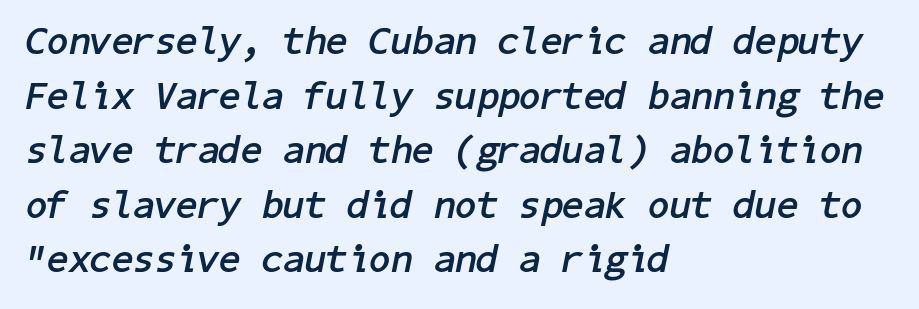
{"italic": "yes", "lean": "right", "slant_degrees": 11, "bold": "yes", "weight": "semibold", "width": "normal", "stroke_contrast": "low", "x_height": "medium", "underline": "no", "align": "left", "line_spacing": "normal", "line_spacing_ratio": 1.4, "letter_spacing": "normal", "letter_spacing_em": 0.0, "glyph_px": 39}
